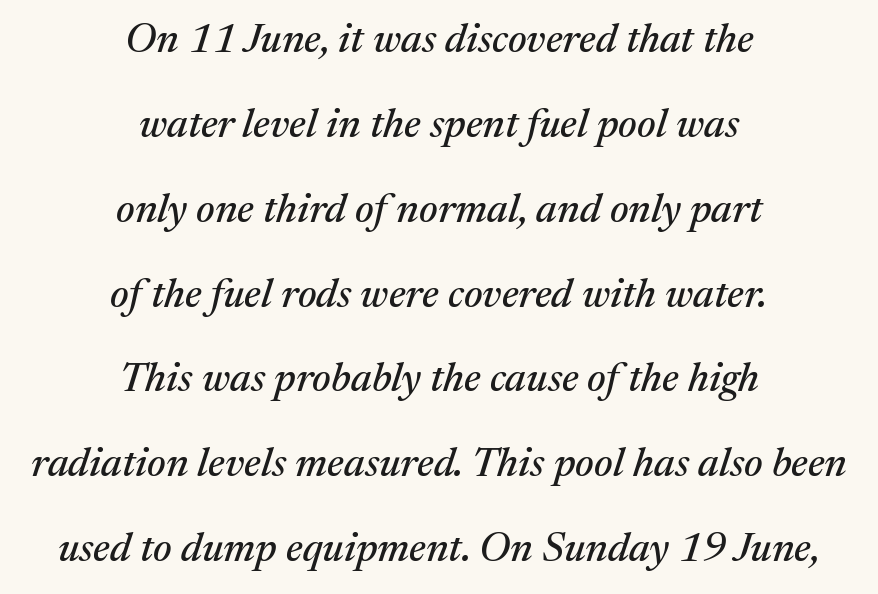
Is this a fixed-width face? No — the glyphs have proportional, varying widths. Anything drawn beneath the words? Only blank space. The passage shown leans; its letterforms are oblique. Summary of vertical rhythm: relaxed, with wide interline spacing. The horizontal fit of the characters is conventional and even. Layout note: lines centered.
